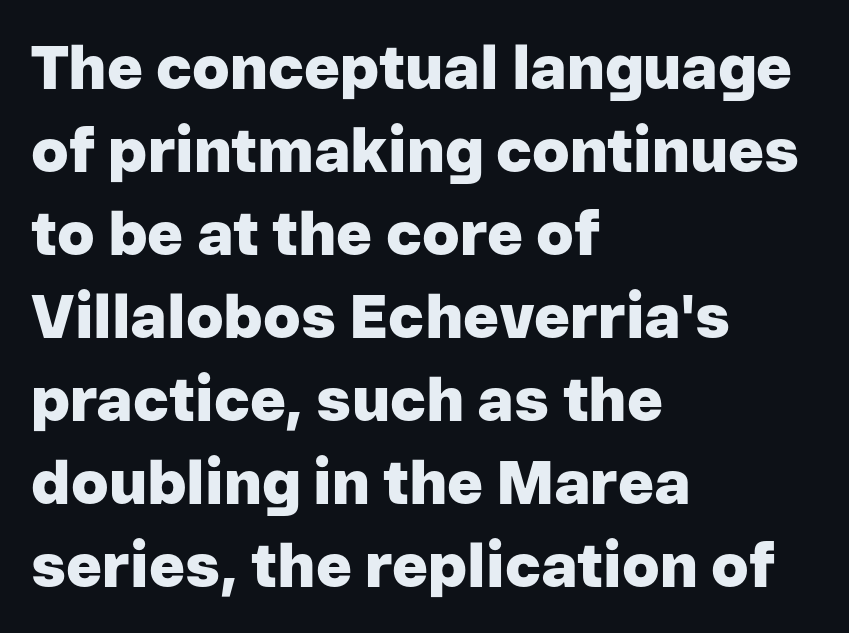
Where is the straight margin? On the left. The space beneath each line is pristine and unruled. Rows of type keep a routine distance in the vertical direction. A sans-serif font was chosen for this passage.
